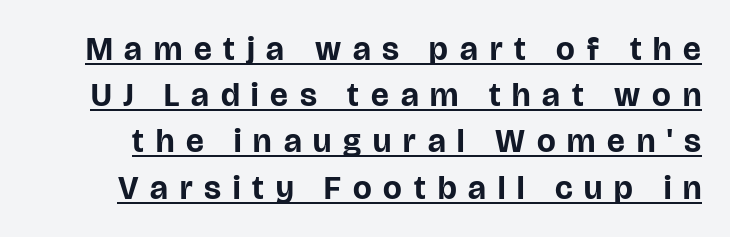
The image shows 33 px bold sans-serif type, upright; set normal line spacing (1.4x), unusually wide letter spacing (+0.36 em), underlined; low stroke contrast and a large x-height.
